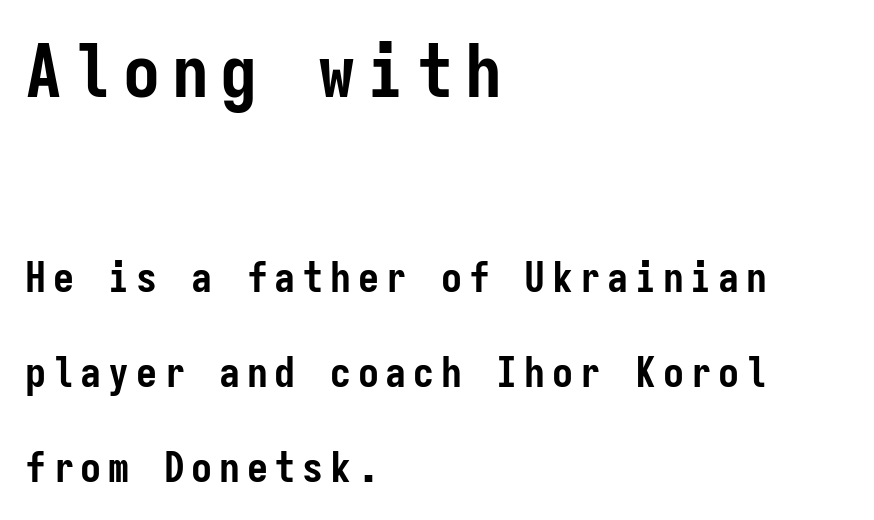
{"serif": "no", "italic": "no", "bold": "yes", "weight": "semibold", "width": "condensed", "stroke_contrast": "low", "x_height": "medium", "monospaced": "yes", "underline": "no", "align": "left", "line_spacing": "loose", "line_spacing_ratio": 2.26, "larger_block": "first", "size_ratio": 1.76, "glyph_px": 74}
